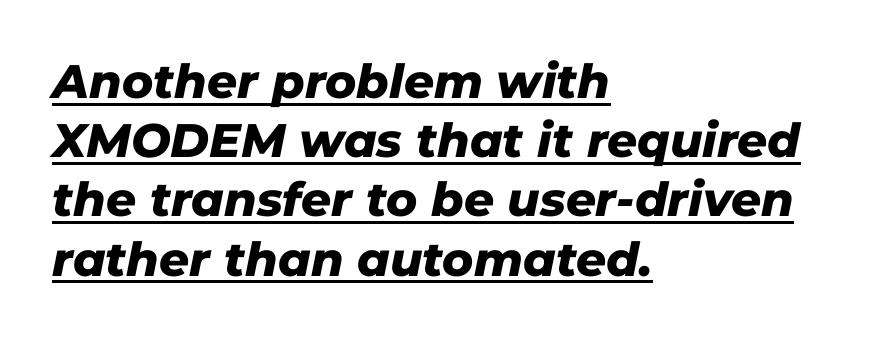
{"italic": "yes", "lean": "right", "slant_degrees": 11, "bold": "yes", "weight": "heavy", "width": "normal", "stroke_contrast": "low", "x_height": "medium", "monospaced": "no", "underline": "yes", "align": "left", "line_spacing": "normal", "line_spacing_ratio": 1.26, "letter_spacing": "normal", "letter_spacing_em": 0.0, "glyph_px": 47}
